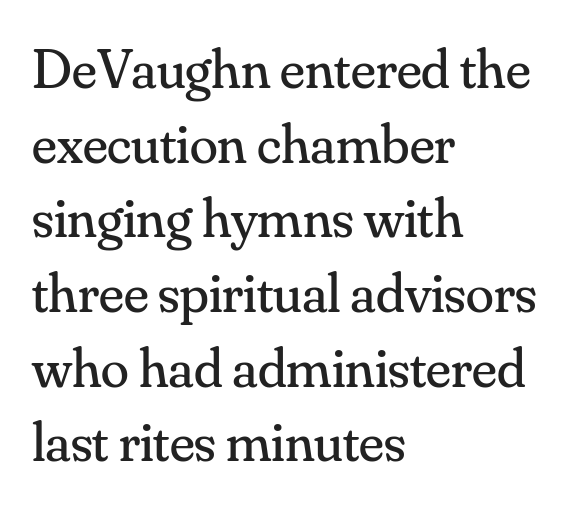
Compared with a typical body face, this is equally light or lighter still. Letter spacing: default. The lines are quadded left. Just letters on the line, the space beneath them empty. The characters display serif detailing at their extremities.
